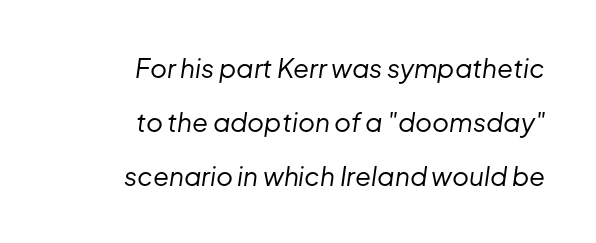
Q: Is the text bold? A: No.
Q: Is the text italic (slanted)? A: Yes, it leans right by about 8 degrees.
Q: Is the text underlined? A: No.
Q: How is the paragraph aligned? A: Right-aligned.
Q: Is the spacing between letters normal or unusually wide? A: Normal.
Q: Is the spacing between lines tight, normal or loose? A: Loose.
